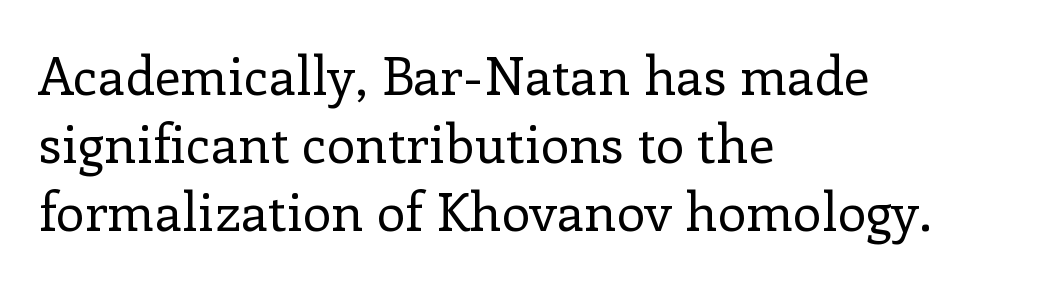
The image shows 52 px regular-weight serif type, upright; set left-aligned, normal line spacing (1.31x), normal letter spacing, not underlined; low stroke contrast and a medium x-height.
